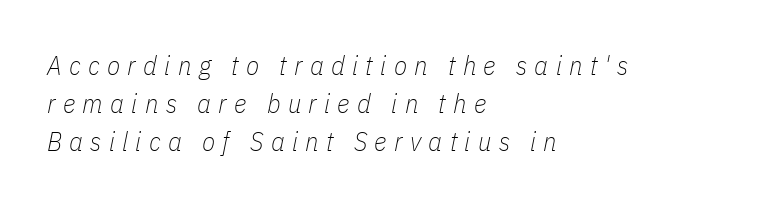
In terms of leading, this rendering sits right in the middle. The strokes are not fattened; the text isn't bold. Tall strokes in this sample are angled rather than plumb. All the whitespace from short lines collects on the right. Check under the words: just untouched page.
